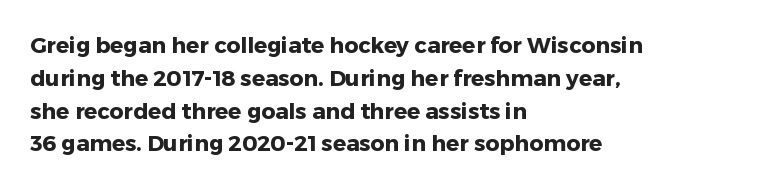
Nobody touched the tracking dial on this one. Alignment: flush left. Tall strokes in this sample are plumb rather than angled. Weight: bold.
